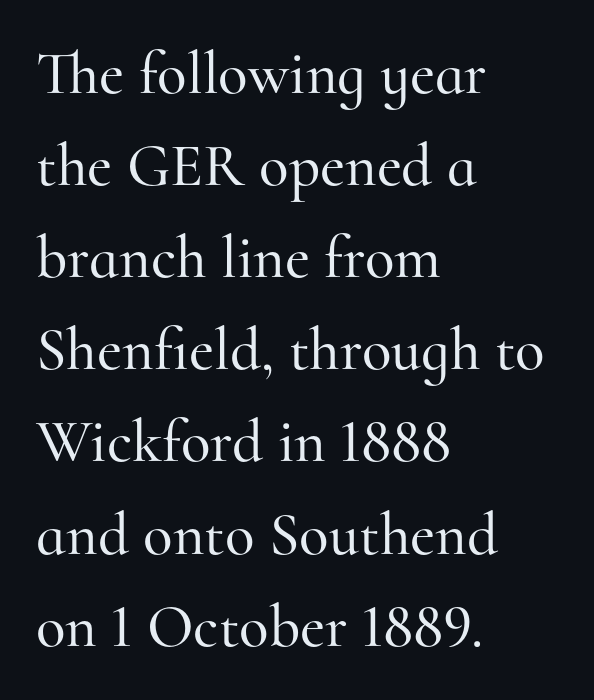
The image shows 61 px serif type, upright; set left-aligned, normal line spacing (1.51x), normal letter spacing, not underlined; high stroke contrast and a small x-height.
